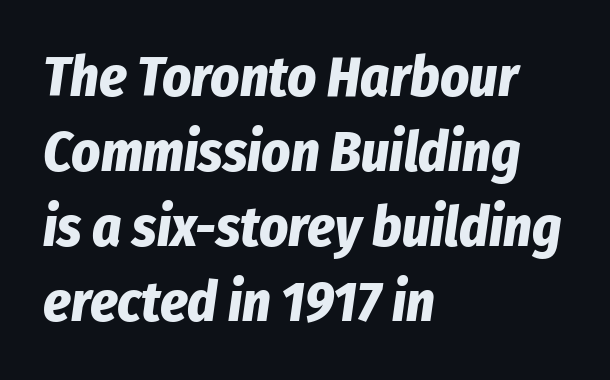
The image shows 56 px bold, condensed type, italic (leaning right); set left-aligned, normal line spacing (1.34x), normal letter spacing, not underlined; low stroke contrast and a medium x-height.
